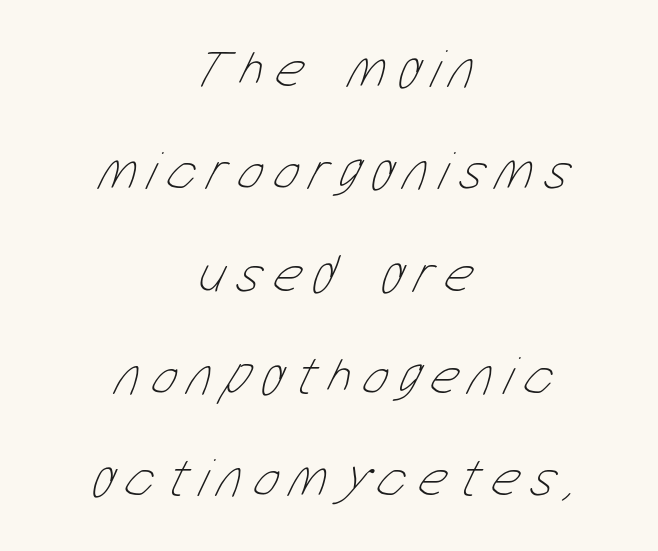
Q: Is the text bold? A: No.
Q: Is the text underlined? A: No.
Q: How is the paragraph aligned? A: Centered.
Q: Is the spacing between letters normal or unusually wide? A: Unusually wide.
Q: Width (condensed, normal, or wide)? A: Condensed.
Q: Stroke contrast? A: Low.
Q: x-height? A: Medium.
Q: Monospaced? A: No.
